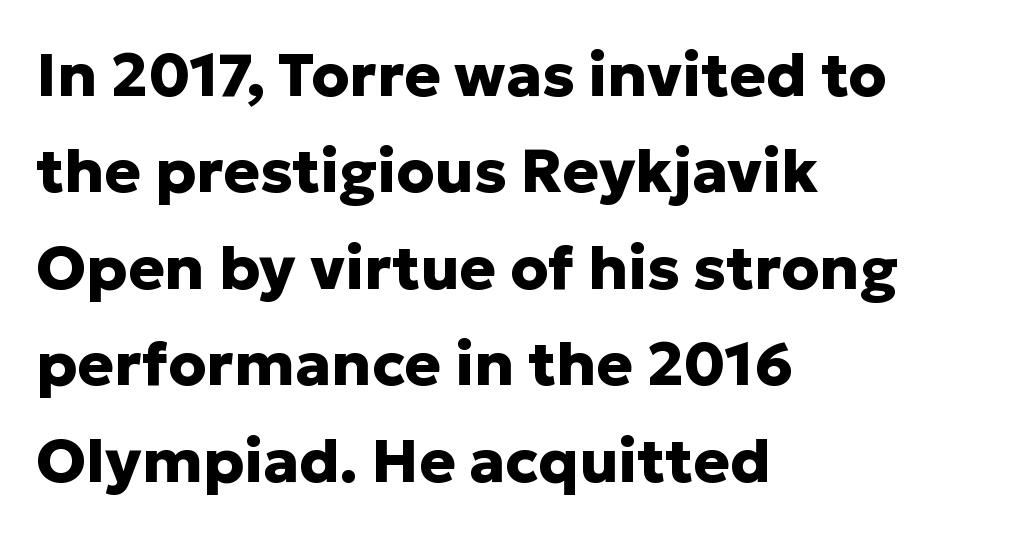
Notice how the passage keeps a crisp vertical edge on the left only. Type without underlining. Thick stems and heavy bowls — unmistakably bold. This sample has the flowing, uneven cadence of proportional lettering.
